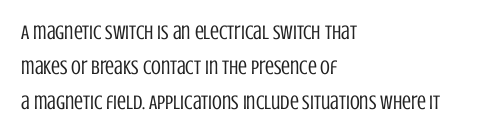
Q: Is the text bold? A: No.
Q: Is the text italic (slanted)? A: No, it is upright.
Q: Is the text underlined? A: No.
Q: How is the paragraph aligned? A: Left-aligned.
Q: Is the spacing between letters normal or unusually wide? A: Normal.
